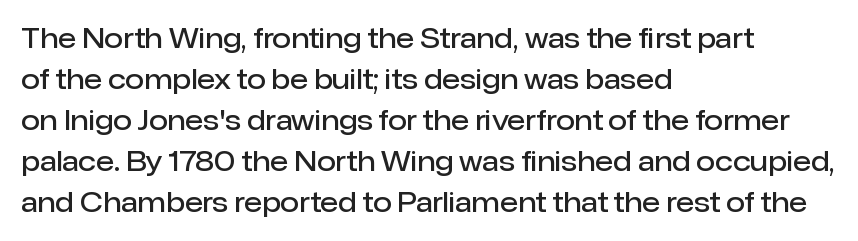
{"italic": "no", "bold": "semi", "underline": "no", "align": "left", "line_spacing": "normal", "line_spacing_ratio": 1.52, "letter_spacing": "normal", "letter_spacing_em": 0.0, "glyph_px": 27}
